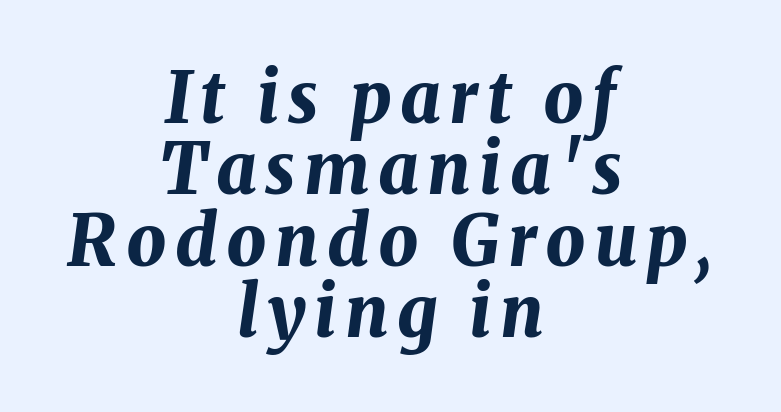
This sample uses an oblique cut, with every glyph tilted off the vertical. Character widths vary here, with narrow letters taking less room than wide ones. Check under the words: just untouched page. Both edges are ragged and mirror each other, which tells us the setting is centered. Line spacing here is tight.
